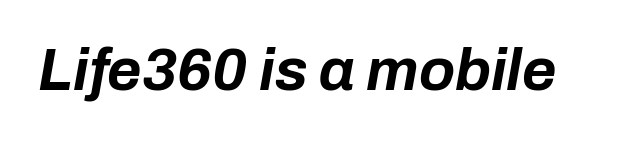
{"italic": "yes", "lean": "right", "slant_degrees": 10, "bold": "yes", "weight": "bold", "width": "normal", "stroke_contrast": "low", "x_height": "medium", "monospaced": "no", "underline": "no", "letter_spacing": "normal", "letter_spacing_em": 0.0, "glyph_px": 59}
